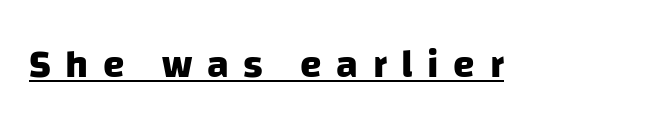
The image shows 39 px heavy sans-serif type; set unusually wide letter spacing (+0.37 em), underlined; low stroke contrast and a large x-height.
